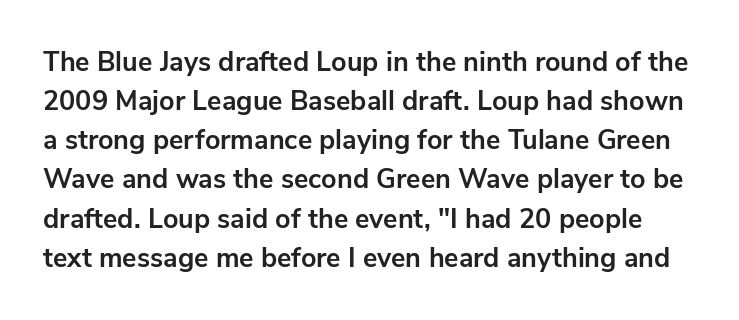
If you measured baseline to baseline, you'd find a middling distance. Does extra space separate the letters? No, they use regular spacing. Pretty heavy lettering here — definitely bold. Style check: upright. Only glyphs here, with clear space below each row.
